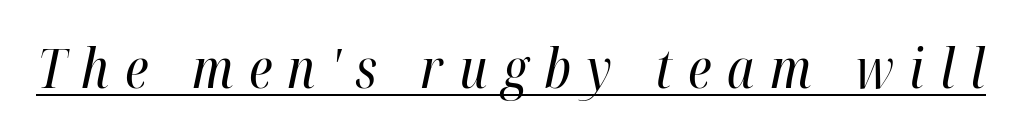
Q: Is the text bold? A: No.
Q: Is the text italic (slanted)? A: Yes, it leans right by about 12 degrees.
Q: Is the text underlined? A: Yes.
Q: Is the spacing between letters normal or unusually wide? A: Unusually wide.
Q: Width (condensed, normal, or wide)? A: Condensed.
Q: Stroke contrast? A: High.
Q: x-height? A: Medium.
Q: Monospaced? A: No.
